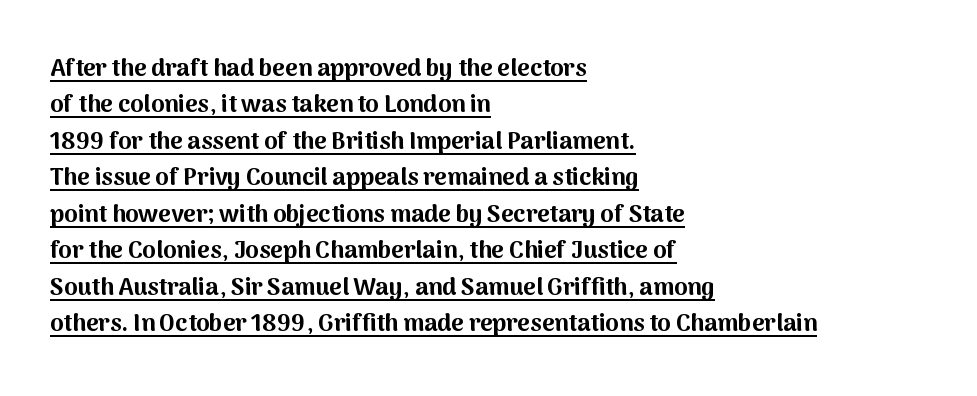
Q: Is the text bold? A: Yes.
Q: Is the text italic (slanted)? A: No, it is upright.
Q: Is the text underlined? A: Yes.
Q: How is the paragraph aligned? A: Left-aligned.
Q: Is the spacing between letters normal or unusually wide? A: Normal.
Q: Is the spacing between lines tight, normal or loose? A: Normal.
